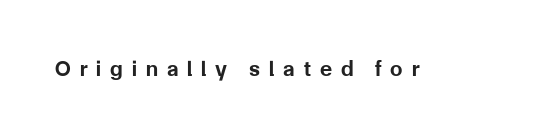
On the weight axis this lands at bold, roughly 700. Nope, not italic — everything's standing straight. The space beneath each line is pristine and unruled. The type is letterspaced generously, with wide tracking.
